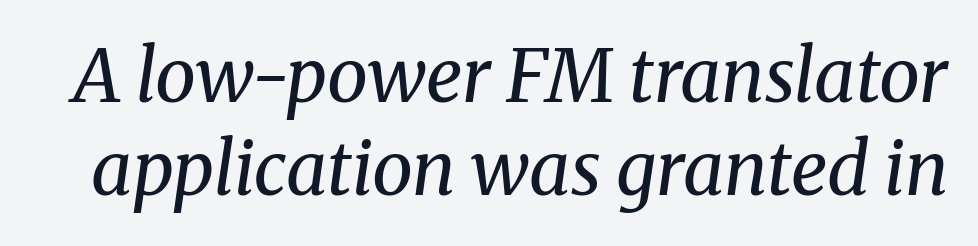
Q: Is the text bold? A: No.
Q: Is the text italic (slanted)? A: Yes, it leans right by about 8 degrees.
Q: Is the typeface a serif or a sans-serif typeface? A: Serif.
Q: Is the text underlined? A: No.
Q: Is the spacing between letters normal or unusually wide? A: Normal.
Q: Is the spacing between lines tight, normal or loose? A: Normal.
Q: Width (condensed, normal, or wide)? A: Normal.
Q: Stroke contrast? A: Medium.
Q: x-height? A: Medium.
Q: Monospaced? A: No.
